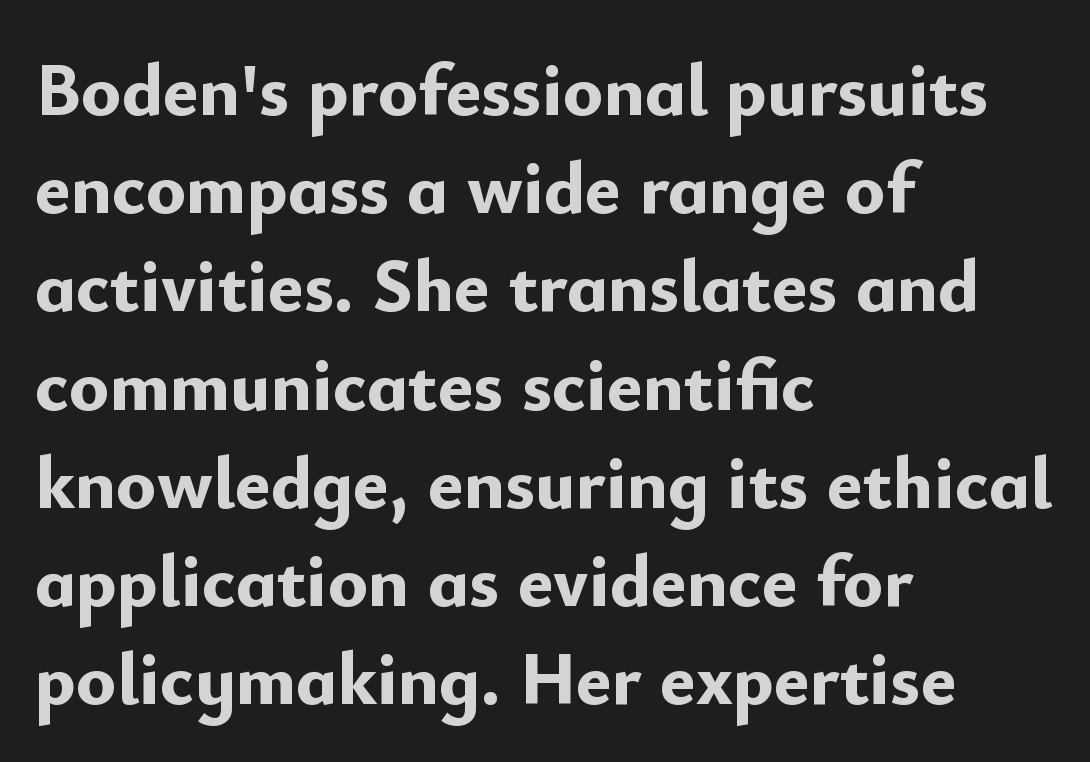
The image shows 75 px bold sans-serif type, upright; set left-aligned, normal line spacing (1.31x), normal letter spacing, not underlined; low stroke contrast and a small x-height.
